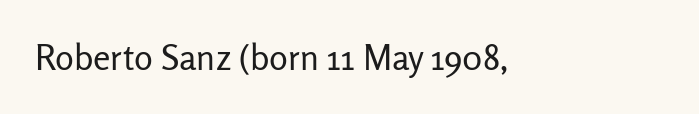
The image shows 35 px regular-weight sans-serif type, upright; set normal letter spacing, not underlined; low stroke contrast and a medium x-height.
